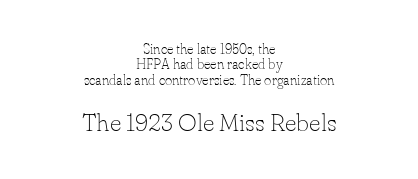
The image shows 25 px text type, upright; set centered, tight line spacing (1.1x), normal letter spacing, not underlined; the second (bottom) block is 1.79x larger.
